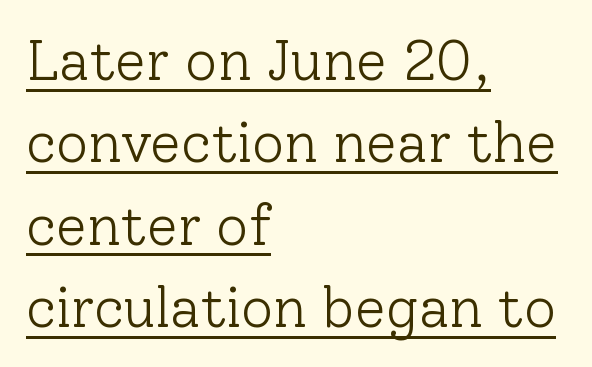
It's the straight-up-and-down kind of type. You could not count columns in this text — the font is proportionally spaced. The strokes are not fattened; the text isn't bold. Every row of glyphs begins at an identical x-position on the left. The lines sit at an ordinary, default distance from one another.
